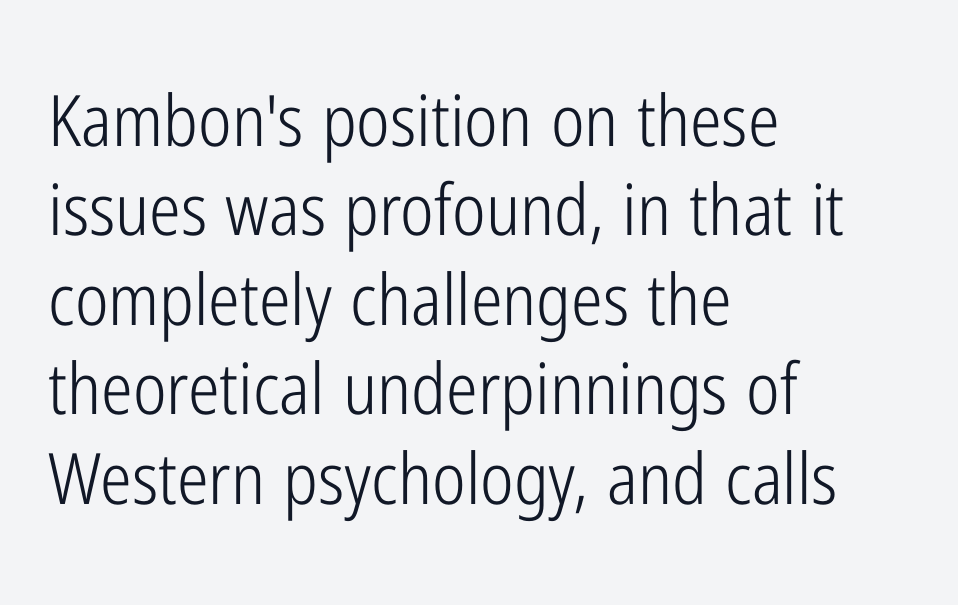
{"serif": "no", "italic": "no", "bold": "no", "weight": "light", "width": "condensed", "stroke_contrast": "low", "x_height": "medium", "monospaced": "no", "underline": "no", "align": "left", "line_spacing": "normal", "line_spacing_ratio": 1.26, "letter_spacing": "normal", "letter_spacing_em": 0.0, "glyph_px": 71}
